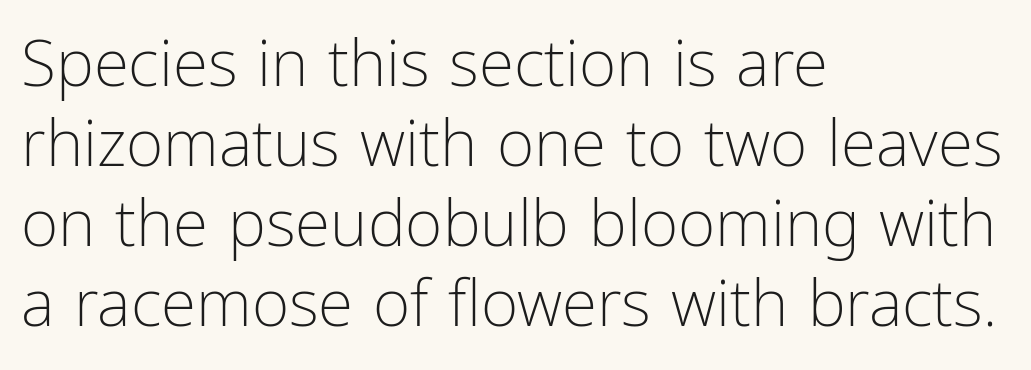
Stroke mass is kept to a normal reading level or below. There is no visible air inserted between adjacent glyphs. The face used here is proportionally spaced, like ordinary book or web type. Type style note: lacks serifs. Nobody drew a line under any word here. The text block is weighted toward the left margin, trailing off unevenly rightward.
